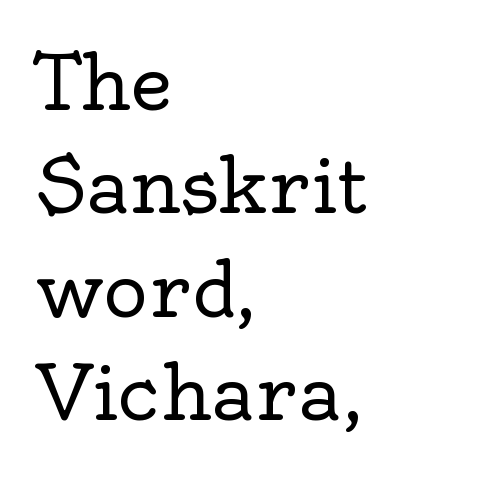
Q: Is the text bold? A: No.
Q: Is the text italic (slanted)? A: No, it is upright.
Q: Is the typeface a serif or a sans-serif typeface? A: Serif.
Q: Is the text underlined? A: No.
Q: How is the paragraph aligned? A: Left-aligned.
Q: Is the spacing between letters normal or unusually wide? A: Normal.
Q: Is the spacing between lines tight, normal or loose? A: Normal.
Q: Width (condensed, normal, or wide)? A: Normal.
Q: x-height? A: Small.
Q: Monospaced? A: No.
